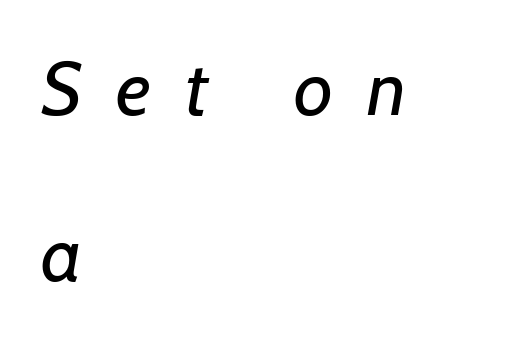
The letters advance in unequal steps, a hallmark of proportional type. Letters rest on an invisible, unmarked baseline. Observe the absence of serifs on each vertical stroke in this sample. Letters have the restrained weight of plain body copy at most. Which margin do the lines hug? The left one — the right edge is uneven. The tracking jumps out immediately: characters are airy and widely separated.
